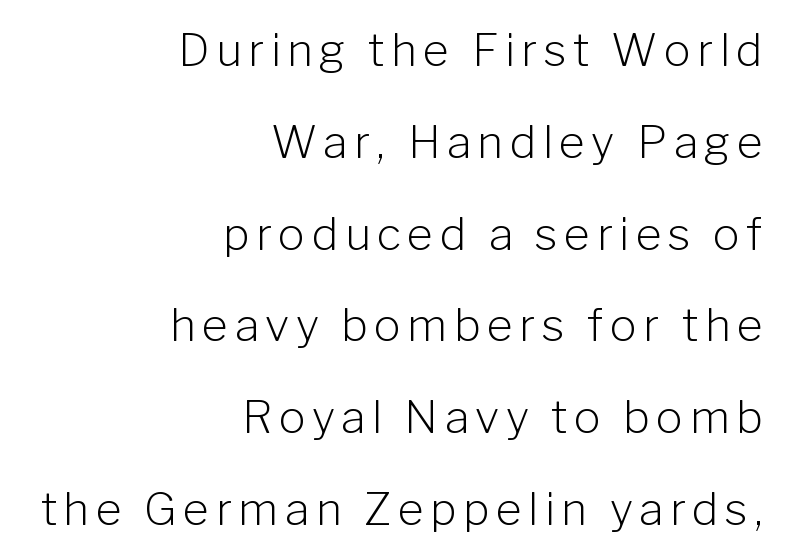
{"serif": "no", "italic": "no", "bold": "no", "weight": "light", "width": "normal", "stroke_contrast": "low", "x_height": "medium", "monospaced": "no", "underline": "no", "align": "right", "line_spacing": "loose", "line_spacing_ratio": 2.04, "glyph_px": 45}
